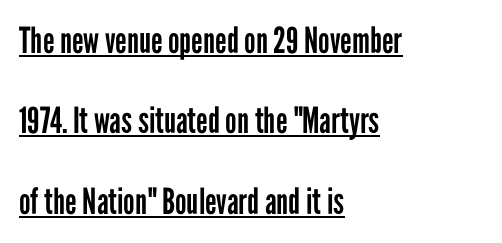
The image shows 36 px regular-weight, condensed sans-serif type, upright; set left-aligned, loose line spacing (2.23x), normal letter spacing, underlined; low stroke contrast and a medium x-height.
